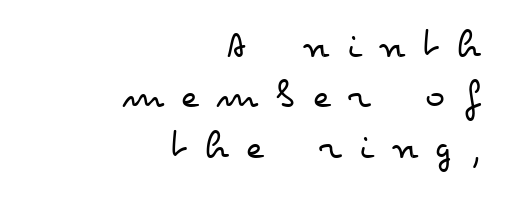
{"italic": "no", "bold": "no", "weight": "regular", "width": "wide", "stroke_contrast": "low", "x_height": "small", "monospaced": "no", "underline": "no", "align": "right", "line_spacing_ratio": 1.2, "letter_spacing": "wide", "letter_spacing_em": 0.42, "glyph_px": 42}
